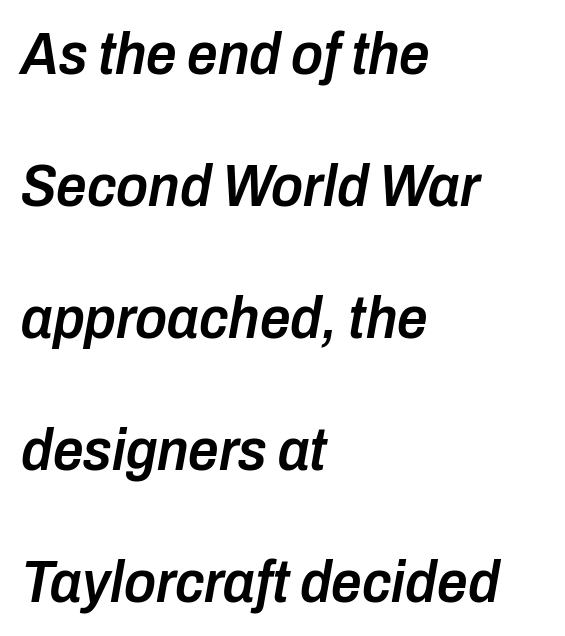
Q: Is the text bold? A: Semi-bold.
Q: Is the text italic (slanted)? A: Yes, it leans right by about 10 degrees.
Q: Is the text underlined? A: No.
Q: How is the paragraph aligned? A: Left-aligned.
Q: Is the spacing between letters normal or unusually wide? A: Normal.
Q: Is the spacing between lines tight, normal or loose? A: Loose.
Q: Width (condensed, normal, or wide)? A: Condensed.
Q: Stroke contrast? A: Low.
Q: x-height? A: Medium.
Q: Monospaced? A: No.
